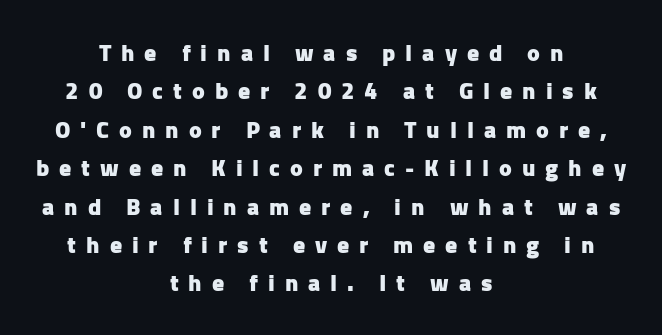
The image shows 24 px bold type, upright; set centered, normal line spacing (1.6x), unusually wide letter spacing (+0.41 em), not underlined.
